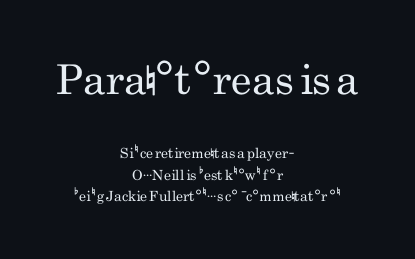
Q: Is the text bold? A: No.
Q: Is the text italic (slanted)? A: No, it is upright.
Q: Is the typeface a serif or a sans-serif typeface? A: Sans-serif.
Q: Is the text underlined? A: No.
Q: How is the paragraph aligned? A: Centered.
Q: Is the spacing between letters normal or unusually wide? A: Normal.
Q: Is the spacing between lines tight, normal or loose? A: Normal.
Q: Which block of text is set in a larger size, the first (top) or the second (bottom)? A: The first (top) one.
Q: Width (condensed, normal, or wide)? A: Condensed.
Q: Stroke contrast? A: Low.
Q: x-height? A: Small.
Q: Monospaced? A: No.
